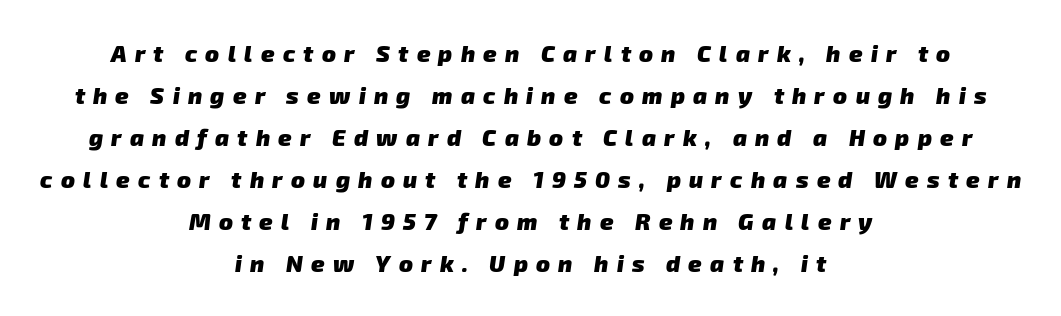
The space beneath each line is pristine and unruled. A student would call this center alignment; a typographer would say set centered. Loose tracking; the words dissolve into strings of separated letters. Each glyph is drawn with heavy, bold strokes.
